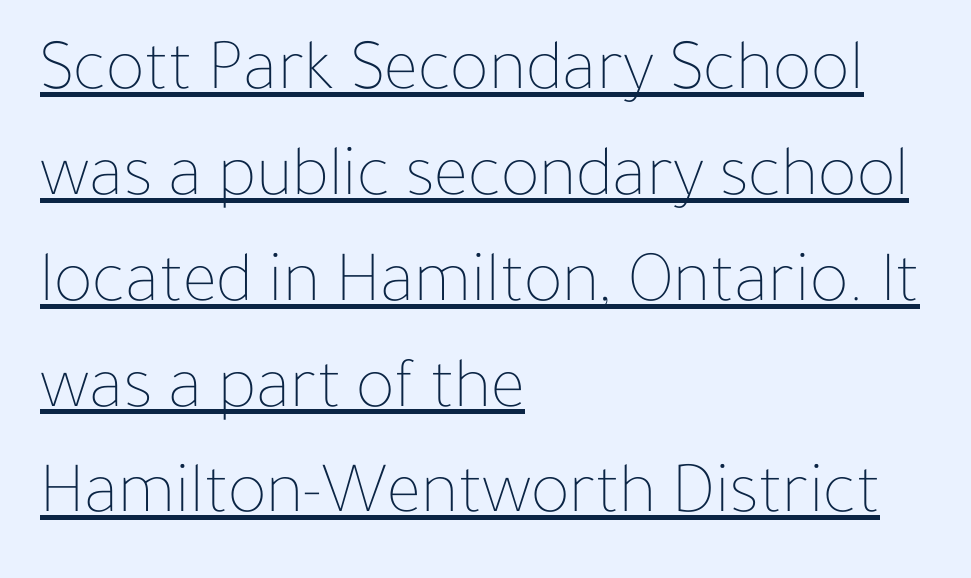
You can tell it's not italic because the verticals are truly vertical. The lines are quadded left. Reading down the column, the eye jumps a familiar distance to each next line. The rendering uses natural spacing where letterforms have individual widths. The strokes are not fattened; the text isn't bold. Glance below the letters and you will spot a drawn line.
